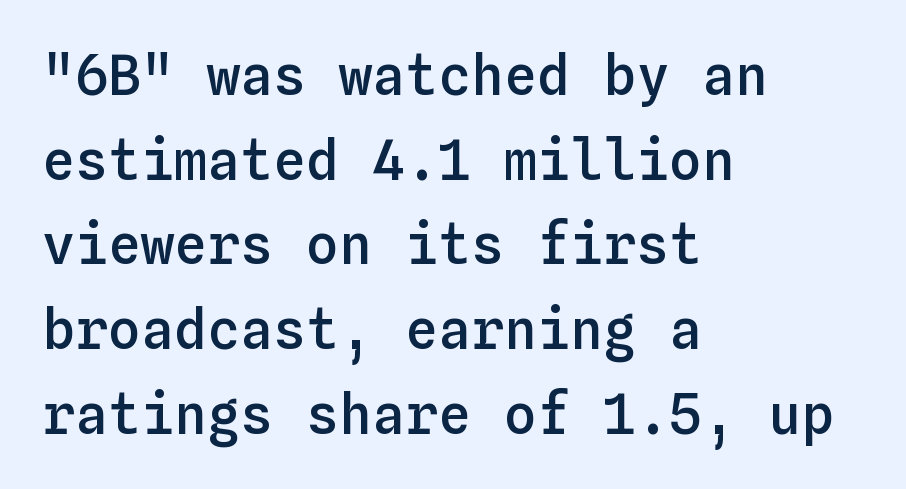
{"italic": "no", "bold": "semi", "weight": "semibold", "width": "normal", "stroke_contrast": "low", "x_height": "medium", "monospaced": "yes", "underline": "no", "align": "left", "line_spacing": "normal", "line_spacing_ratio": 1.54, "letter_spacing": "normal", "letter_spacing_em": 0.0, "glyph_px": 55}
